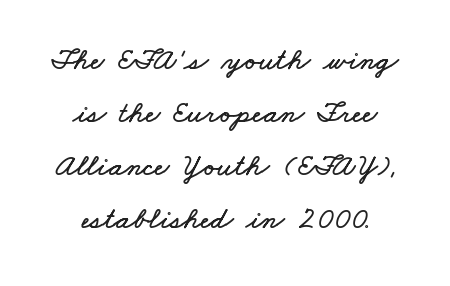
The image shows 31 px wide type; set line spacing 1.71x, normal letter spacing, not underlined; low stroke contrast and a small x-height.
